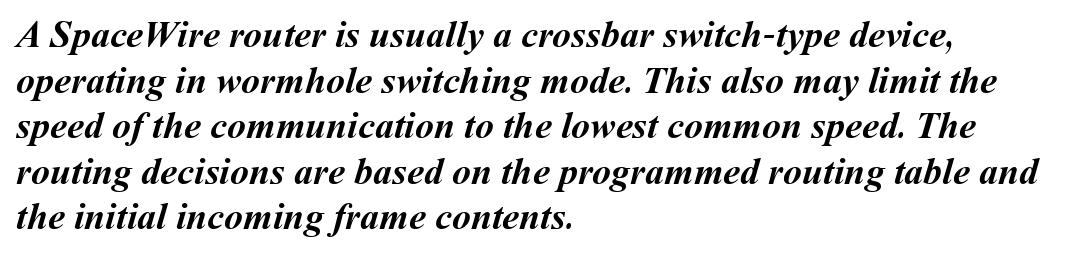
The letters are bold, with thick, heavy strokes. The rendering anchors every line to the left-hand side. Clear beneath every line of the passage. Here the designer chose a conventional face with non-uniform glyph widths. Nobody touched the tracking dial on this one.
